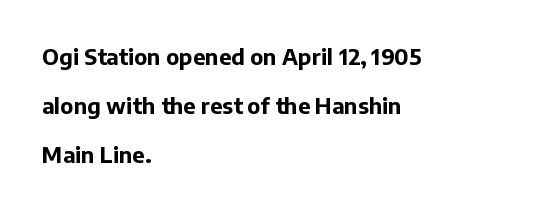
The image shows 22 px bold type, upright; set left-aligned, loose line spacing (2.22x), normal letter spacing, not underlined.
